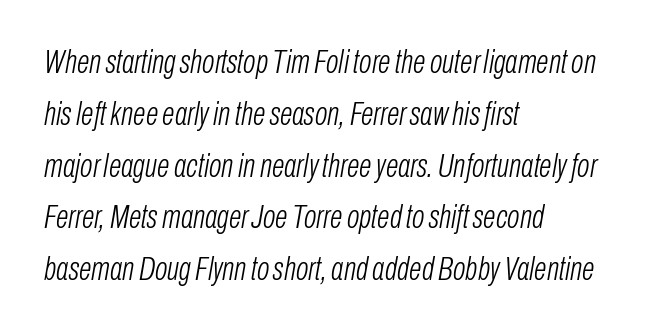
Each row of text sits above clean, open space. A classic flush-left, rag-right setting is used for this passage. You can tell it's italic because the verticals aren't actually vertical. Inter-character spacing is left at the font's built-in metrics.
